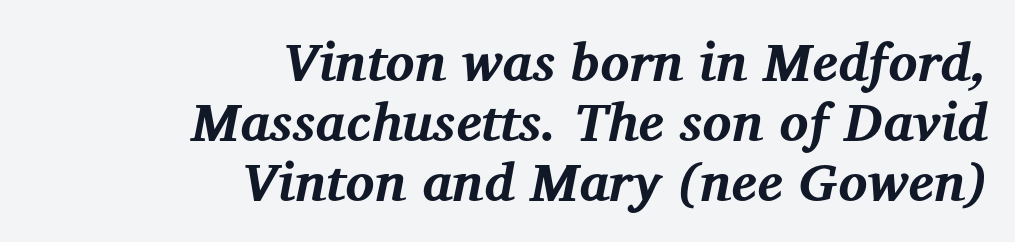
{"serif": "yes", "italic": "yes", "lean": "right", "slant_degrees": 12, "bold": "yes", "weight": "bold", "width": "normal", "stroke_contrast": "medium", "x_height": "medium", "monospaced": "no", "underline": "no", "align": "right", "line_spacing": "tight", "line_spacing_ratio": 1.11, "letter_spacing": "normal", "letter_spacing_em": 0.0, "glyph_px": 54}
